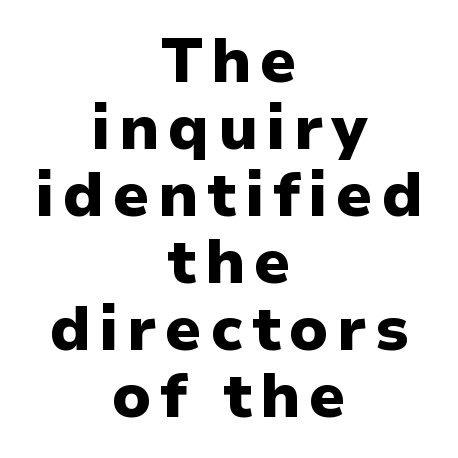
The rendering uses natural spacing where letterforms have individual widths. The space beneath each line is pristine and unruled. The rendering uses a bold face; every stroke is thick and dark. The letters stand straight up with perfectly vertical stems. Leading is clearly below the norm, producing a dense column.
